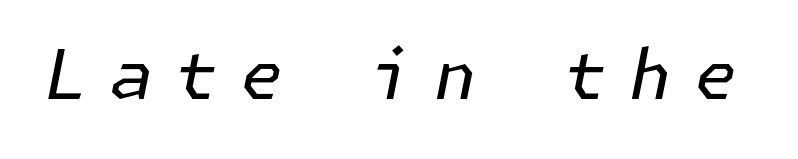
Q: Is the text bold? A: No.
Q: Is the text italic (slanted)? A: Yes, it leans right by about 11 degrees.
Q: Is the text underlined? A: No.
Q: Is the spacing between letters normal or unusually wide? A: Unusually wide.
Q: Width (condensed, normal, or wide)? A: Normal.
Q: Stroke contrast? A: Low.
Q: x-height? A: Medium.
